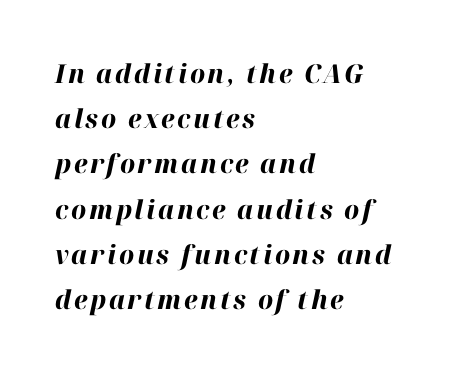
{"italic": "yes", "lean": "right", "slant_degrees": 12, "bold": "yes", "underline": "no", "align": "left", "line_spacing_ratio": 1.74, "glyph_px": 26}
